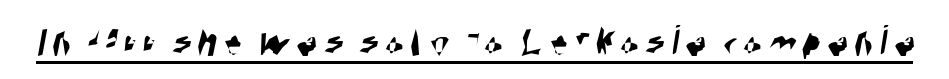
A rule runs beneath these lines of type. Typographically, this falls in the sans-serif category. This sample has the flowing, uneven cadence of proportional lettering.
